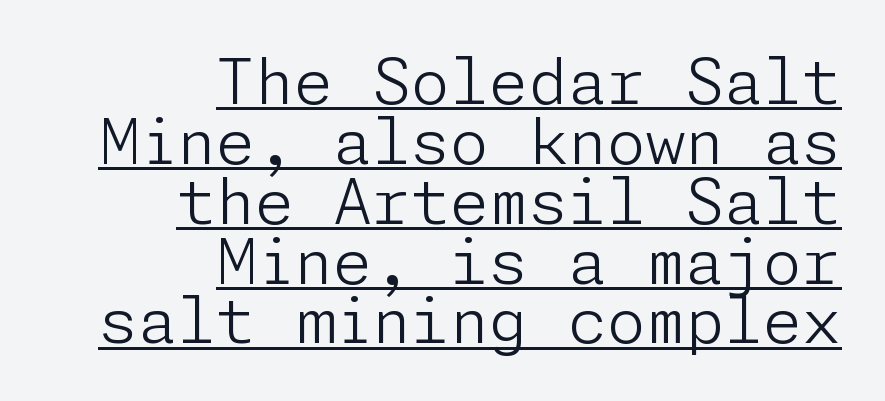
Q: Is the text bold? A: No.
Q: Is the text italic (slanted)? A: No, it is upright.
Q: Is the typeface a serif or a sans-serif typeface? A: Sans-serif.
Q: Is the text underlined? A: Yes.
Q: How is the paragraph aligned? A: Right-aligned.
Q: Is the spacing between letters normal or unusually wide? A: Normal.
Q: Is the spacing between lines tight, normal or loose? A: Tight.
Q: Width (condensed, normal, or wide)? A: Normal.
Q: Stroke contrast? A: Low.
Q: x-height? A: Medium.
